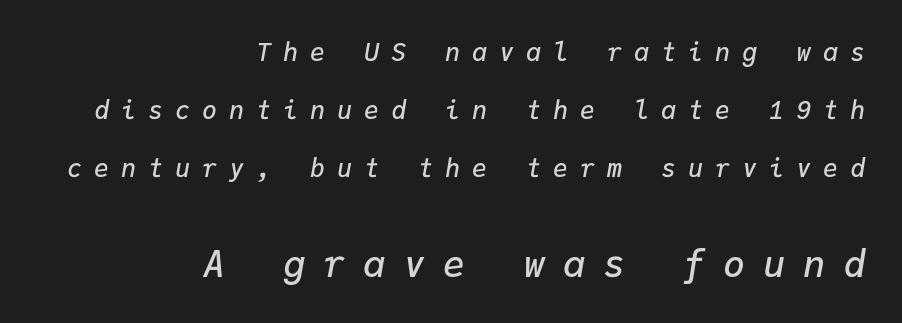
{"italic": "yes", "lean": "right", "slant_degrees": 9, "bold": "semi", "weight": "semibold", "width": "normal", "stroke_contrast": "low", "x_height": "medium", "monospaced": "yes", "underline": "no", "align": "right", "line_spacing": "loose", "line_spacing_ratio": 2.32, "letter_spacing": "wide", "letter_spacing_em": 0.48, "larger_block": "second", "size_ratio": 1.48, "glyph_px": 37}
